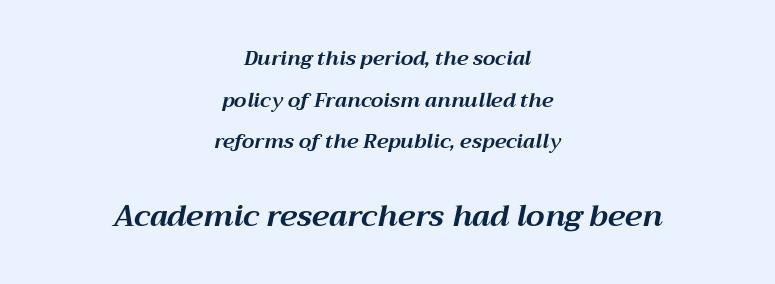
Q: Is the text bold? A: Yes.
Q: Is the text italic (slanted)? A: Yes, it leans right by about 12 degrees.
Q: Is the text underlined? A: No.
Q: How is the paragraph aligned? A: Centered.
Q: Is the spacing between letters normal or unusually wide? A: Normal.
Q: Is the spacing between lines tight, normal or loose? A: Loose.
Q: Which block of text is set in a larger size, the first (top) or the second (bottom)? A: The second (bottom) one.
Q: Width (condensed, normal, or wide)? A: Normal.
Q: Stroke contrast? A: Medium.
Q: x-height? A: Medium.
Q: Monospaced? A: No.
